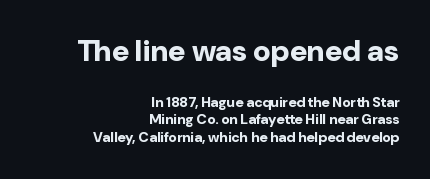
Q: Is the text bold? A: Yes.
Q: Is the text italic (slanted)? A: No, it is upright.
Q: Is the typeface a serif or a sans-serif typeface? A: Sans-serif.
Q: Is the text underlined? A: No.
Q: How is the paragraph aligned? A: Right-aligned.
Q: Is the spacing between letters normal or unusually wide? A: Normal.
Q: Is the spacing between lines tight, normal or loose? A: Normal.
Q: Which block of text is set in a larger size, the first (top) or the second (bottom)? A: The first (top) one.
Q: Width (condensed, normal, or wide)? A: Normal.
Q: Stroke contrast? A: Low.
Q: x-height? A: Medium.
Q: Monospaced? A: No.
